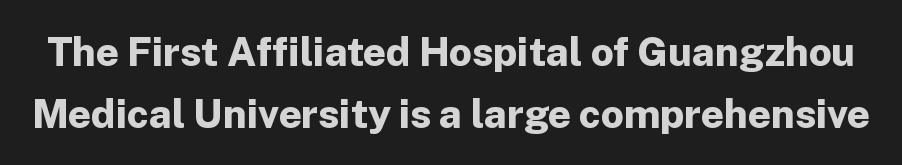
You can tell it's not italic because the verticals are truly vertical. Clear beneath every line of the passage. No extra tracking has been applied to these lines. The typeface chosen for these lines omits serifs. You could not count columns in this text — the font is proportionally spaced. Heavy-handed strokes throughout: this text is bold.
